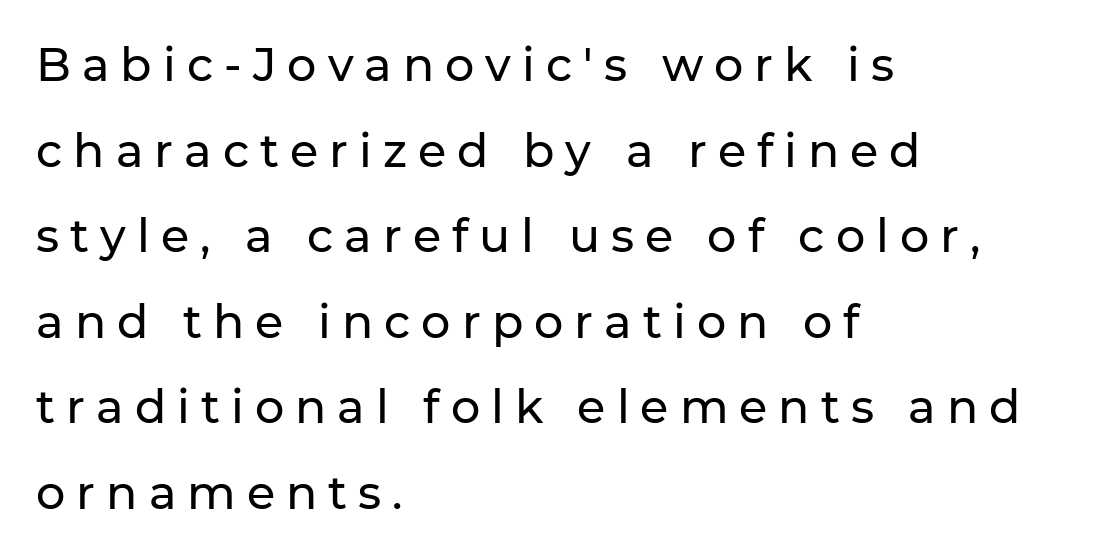
{"serif": "no", "italic": "no", "width": "normal", "stroke_contrast": "low", "x_height": "medium", "monospaced": "no", "underline": "no", "align": "left", "line_spacing_ratio": 1.86, "letter_spacing": "wide", "letter_spacing_em": 0.24, "glyph_px": 46}
